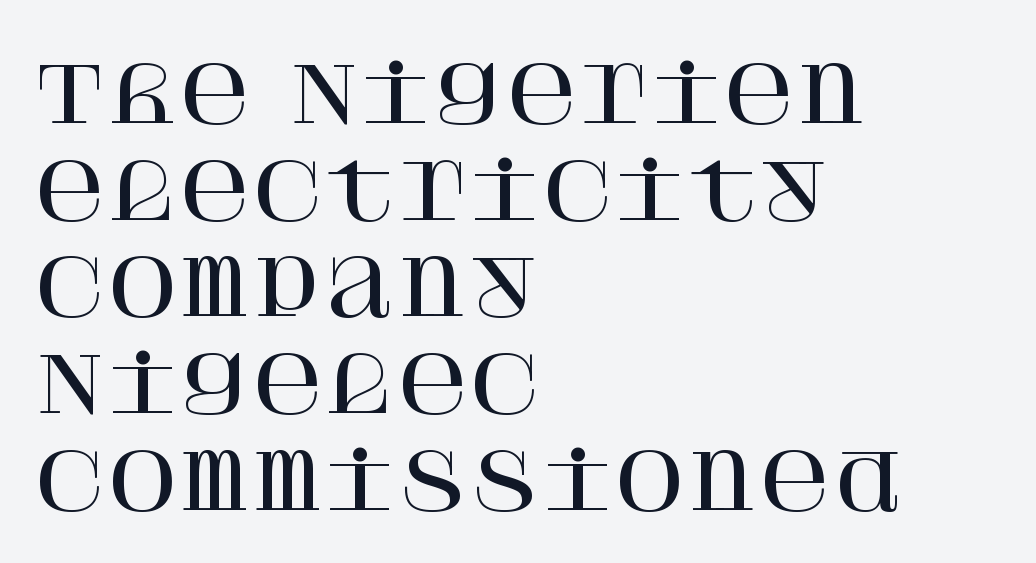
What kind of face is this? One with serifs. Vertical strokes here are truly vertical. Alignment: flush left. The specimen omits any rule beneath the text block's lines.
